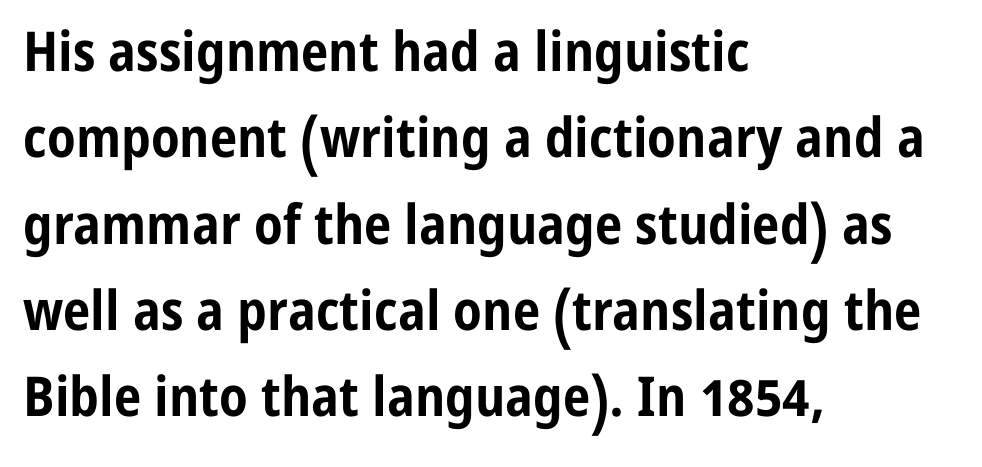
Does extra space separate the letters? No, they use regular spacing. Nothing sits at the stroke ends, so this counts as sans-serif. The lines are quadded left. Style check: upright. Horizontal bands of white between lines are of average thickness.
